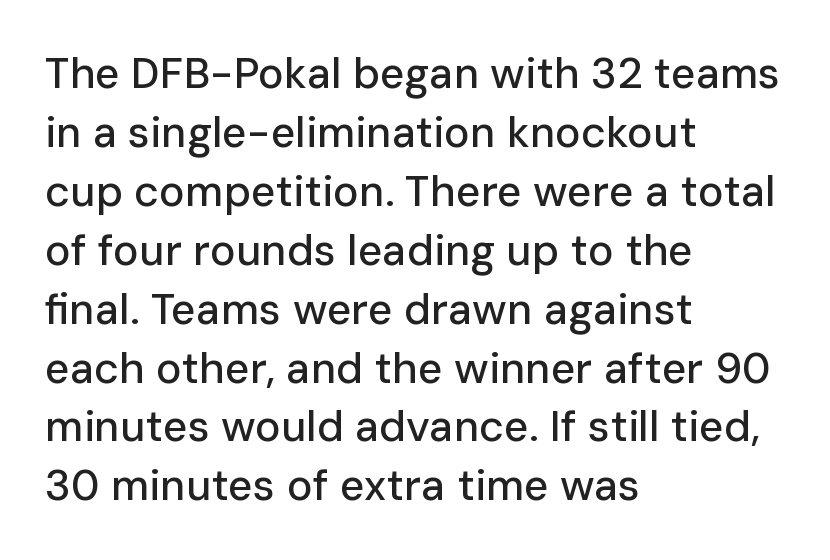
Q: Is the text italic (slanted)? A: No, it is upright.
Q: Is the typeface a serif or a sans-serif typeface? A: Sans-serif.
Q: Is the text underlined? A: No.
Q: How is the paragraph aligned? A: Left-aligned.
Q: Is the spacing between letters normal or unusually wide? A: Normal.
Q: Is the spacing between lines tight, normal or loose? A: Normal.
Q: Width (condensed, normal, or wide)? A: Normal.
Q: Stroke contrast? A: Low.
Q: x-height? A: Medium.
Q: Monospaced? A: No.
